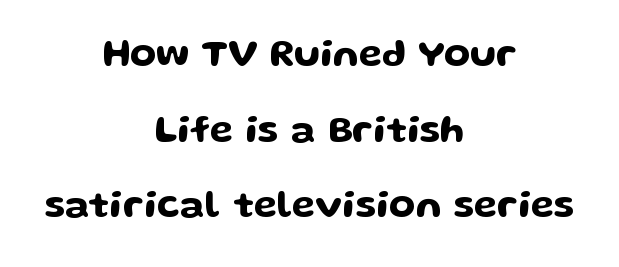
The image shows 38 px wide sans-serif type, upright; set centered, loose line spacing (1.99x), normal letter spacing, not underlined; low stroke contrast and a medium x-height.
